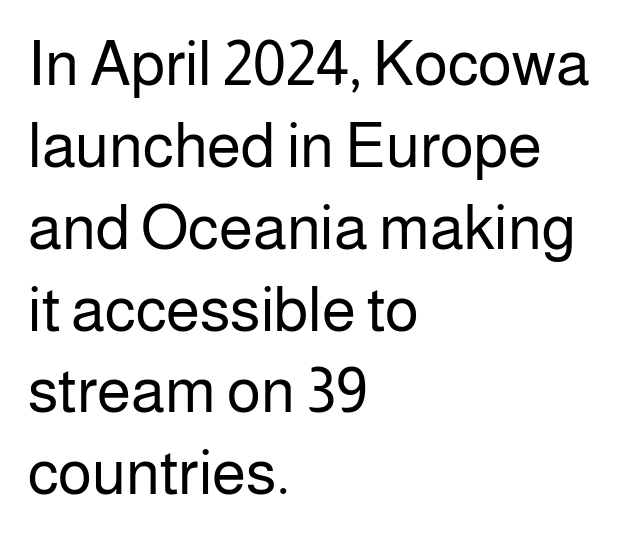
{"serif": "no", "italic": "no", "bold": "no", "weight": "regular", "width": "normal", "stroke_contrast": "low", "x_height": "medium", "monospaced": "no", "underline": "no", "align": "left", "line_spacing": "normal", "line_spacing_ratio": 1.32, "letter_spacing": "normal", "letter_spacing_em": 0.0, "glyph_px": 62}
